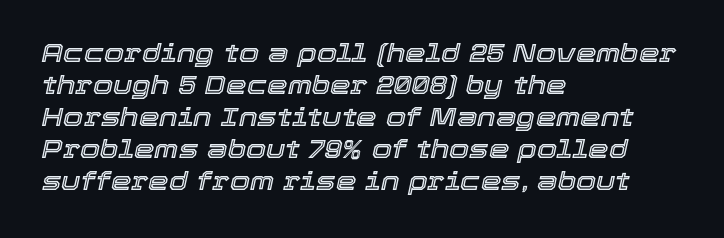
This rendering uses left alignment, leaving the right contour irregular. Underlining? Definitely not there. Observe the ordinary spacing: letters are neighbours, not strangers. The face used here has a pronounced slope to its letters.
